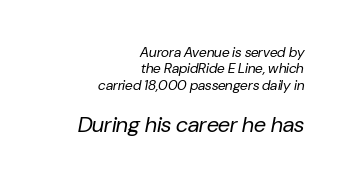
Q: Is the text bold? A: No.
Q: Is the text italic (slanted)? A: Yes, it leans right by about 10 degrees.
Q: Is the text underlined? A: No.
Q: How is the paragraph aligned? A: Right-aligned.
Q: Is the spacing between letters normal or unusually wide? A: Normal.
Q: Which block of text is set in a larger size, the first (top) or the second (bottom)? A: The second (bottom) one.
